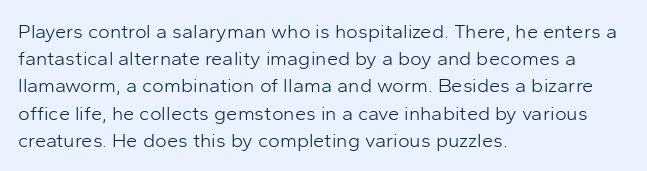
{"italic": "no", "bold": "no", "underline": "no", "align": "left", "line_spacing": "normal", "line_spacing_ratio": 1.36, "letter_spacing": "normal", "letter_spacing_em": 0.0, "glyph_px": 20}
